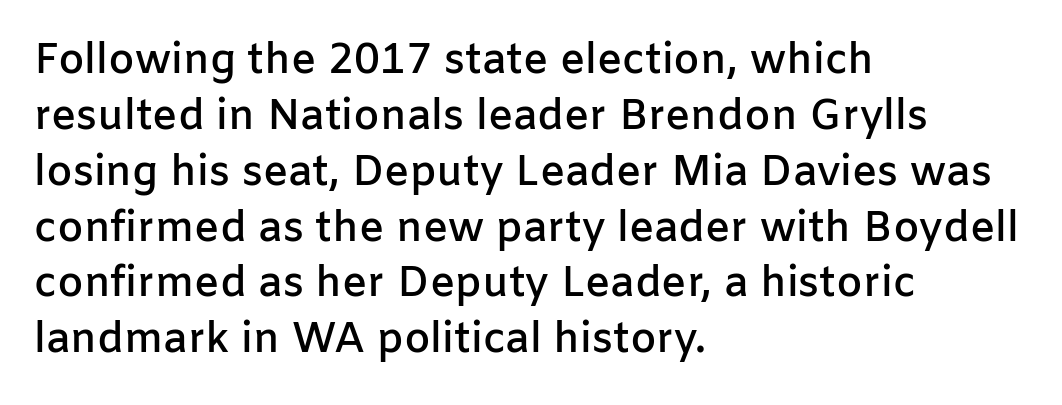
Q: Is the text bold? A: Semi-bold.
Q: Is the text italic (slanted)? A: No, it is upright.
Q: Is the typeface a serif or a sans-serif typeface? A: Sans-serif.
Q: Is the text underlined? A: No.
Q: How is the paragraph aligned? A: Left-aligned.
Q: Is the spacing between letters normal or unusually wide? A: Normal.
Q: Is the spacing between lines tight, normal or loose? A: Normal.
Q: Width (condensed, normal, or wide)? A: Normal.
Q: Stroke contrast? A: Low.
Q: x-height? A: Medium.
Q: Monospaced? A: No.
